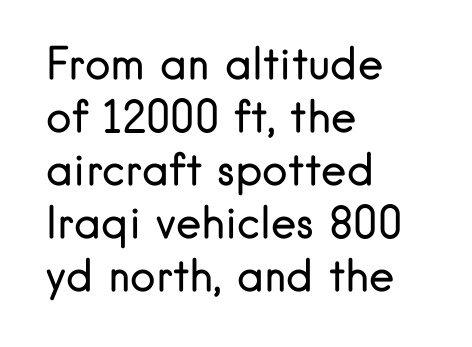
The weight tops out at a normal text grade. Each row of text sits above clean, open space. What stands out about the letter spacing? Nothing — it is the standard amount. Note: no serifs on the glyphs. Each line starts at the same left margin while the right side varies. Note the varied advance widths — an 'i' is clearly narrower than an 'm'.
